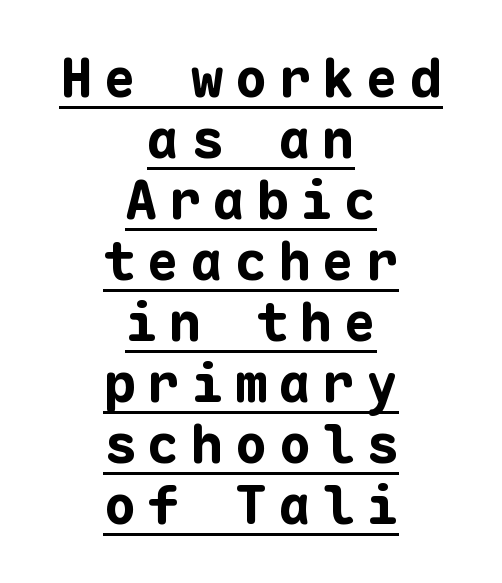
The image shows 54 px bold sans-serif type, upright, monospaced; set centered, tight line spacing (1.13x), unusually wide letter spacing (+0.21 em), underlined; low stroke contrast and a medium x-height.
